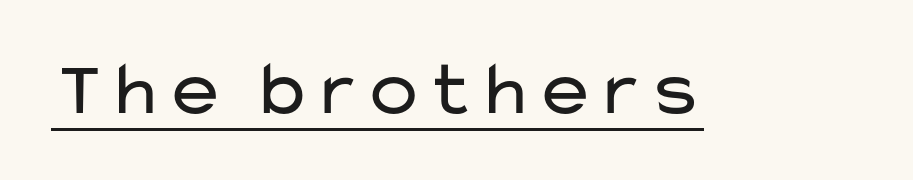
Q: Is the text bold? A: No.
Q: Is the text italic (slanted)? A: No, it is upright.
Q: Is the typeface a serif or a sans-serif typeface? A: Sans-serif.
Q: Is the text underlined? A: Yes.
Q: Is the spacing between letters normal or unusually wide? A: Normal.
Q: Width (condensed, normal, or wide)? A: Wide.
Q: Stroke contrast? A: Low.
Q: x-height? A: Medium.
Q: Monospaced? A: No.
